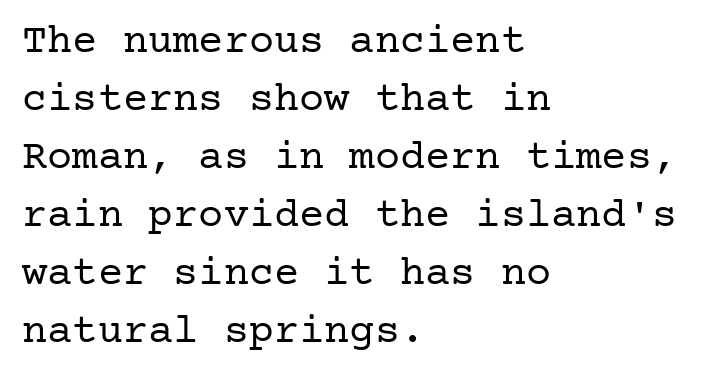
The image shows 42 px regular-weight serif type, upright; set left-aligned, normal line spacing (1.38x), normal letter spacing, not underlined; low stroke contrast and a medium x-height.
